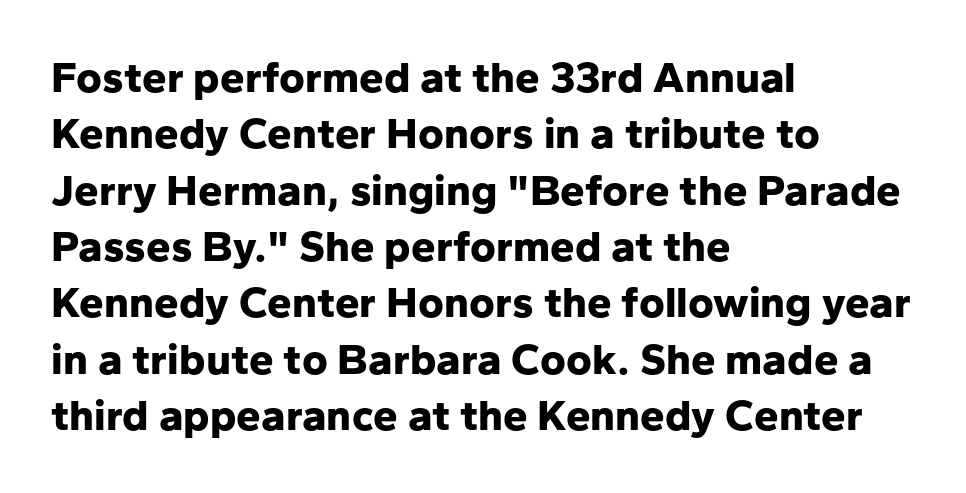
This rendering employs a face without finishing strokes, i.e., a sans-serif. Is there much room between lines? A standard amount, neither cramped nor airy. The words here are not underlined. Note the varied advance widths — an 'i' is clearly narrower than an 'm'. If you drew a line through each stem, it would be perfectly vertical.
